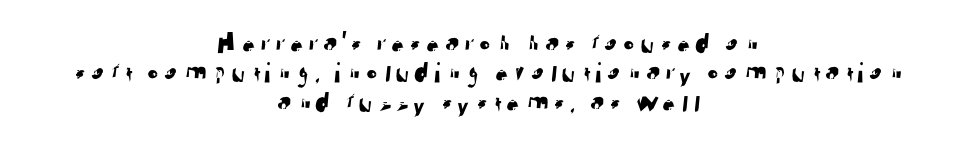
The letters advance in unequal steps, a hallmark of proportional type. A student would call this center alignment; a typographer would say set centered. The leading is snug, giving the passage a crowded texture. Look at the bottom of the vertical strokes: they stop flat, with no serifs. Letters rest on an invisible, unmarked baseline.
